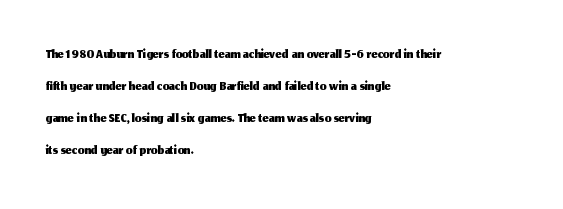
The image shows 21 px text type, upright; set left-aligned, normal line spacing (1.53x), normal letter spacing, not underlined.
